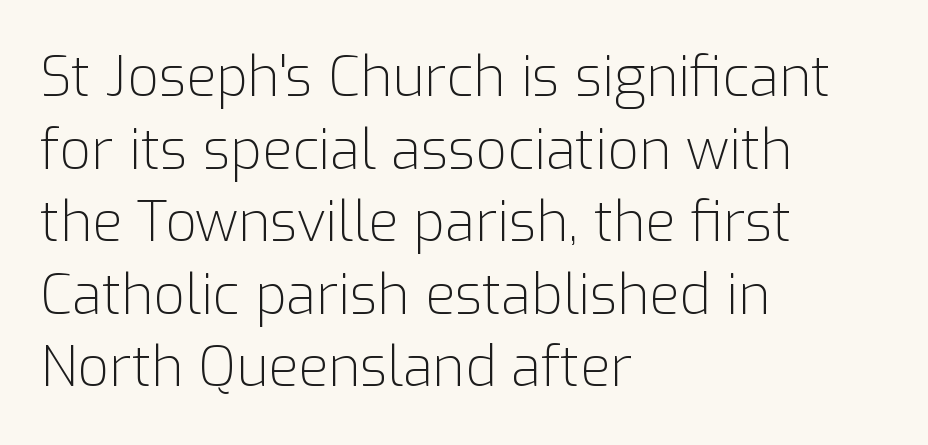
The image shows 55 px light sans-serif type, upright; set left-aligned, normal line spacing (1.32x), normal letter spacing, not underlined; low stroke contrast and a medium x-height.
